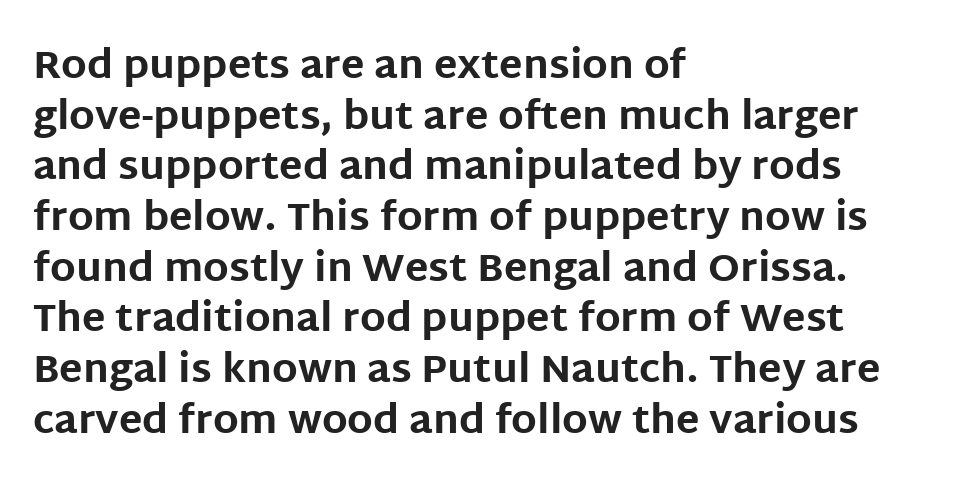
Q: Is the text bold? A: Yes.
Q: Is the text italic (slanted)? A: No, it is upright.
Q: Is the typeface a serif or a sans-serif typeface? A: Sans-serif.
Q: Is the text underlined? A: No.
Q: How is the paragraph aligned? A: Left-aligned.
Q: Is the spacing between letters normal or unusually wide? A: Normal.
Q: Is the spacing between lines tight, normal or loose? A: Normal.
Q: Width (condensed, normal, or wide)? A: Normal.
Q: Stroke contrast? A: Low.
Q: x-height? A: Large.
Q: Monospaced? A: No.
